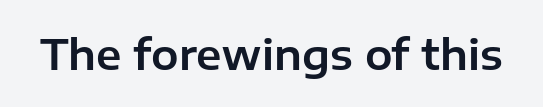
The image shows 41 px sans-serif type, upright; set normal letter spacing, not underlined; low stroke contrast and a medium x-height.
